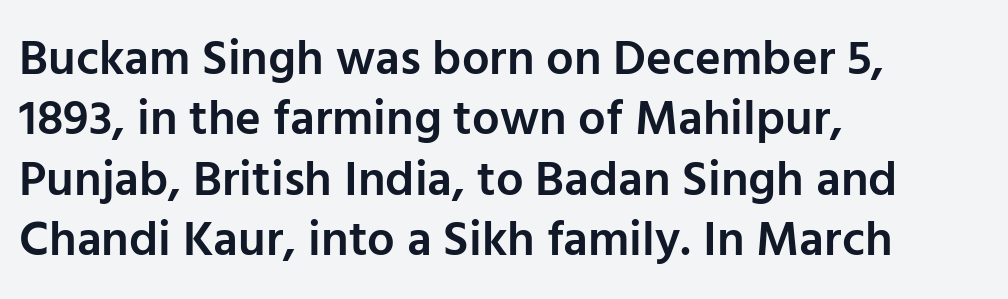
Q: Is the text bold? A: Semi-bold.
Q: Is the text italic (slanted)? A: No, it is upright.
Q: Is the typeface a serif or a sans-serif typeface? A: Sans-serif.
Q: Is the text underlined? A: No.
Q: How is the paragraph aligned? A: Left-aligned.
Q: Is the spacing between letters normal or unusually wide? A: Normal.
Q: Width (condensed, normal, or wide)? A: Normal.
Q: Stroke contrast? A: Low.
Q: x-height? A: Medium.
Q: Monospaced? A: No.
